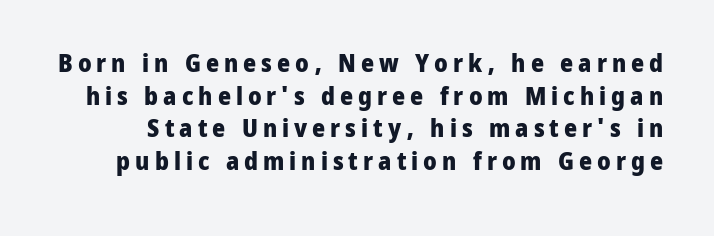
{"italic": "no", "bold": "yes", "underline": "no", "line_spacing": "normal", "line_spacing_ratio": 1.31, "letter_spacing": "wide", "letter_spacing_em": 0.2, "glyph_px": 25}
